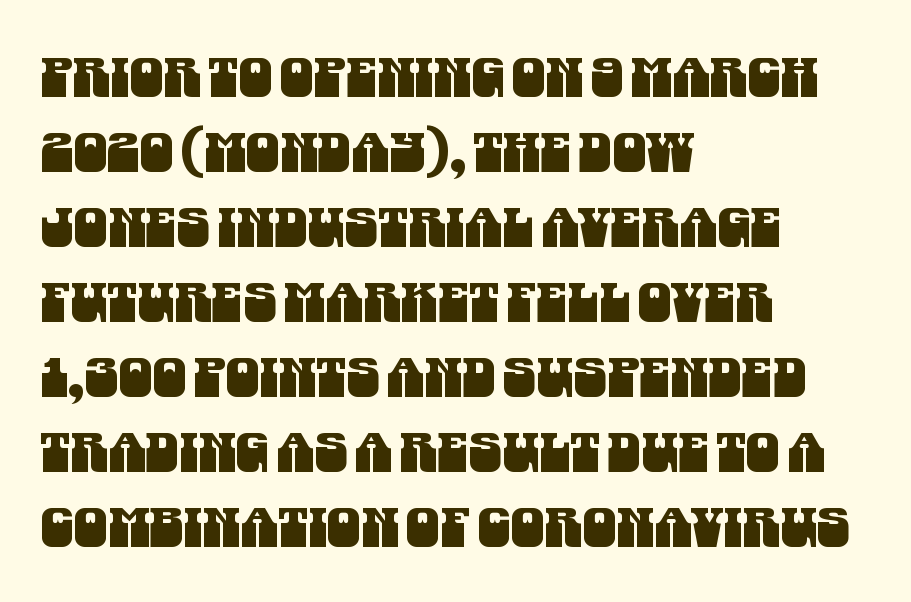
Q: Is the typeface a serif or a sans-serif typeface? A: Sans-serif.
Q: Is the text underlined? A: No.
Q: How is the paragraph aligned? A: Left-aligned.
Q: Is the spacing between letters normal or unusually wide? A: Normal.
Q: Is the spacing between lines tight, normal or loose? A: Normal.
Q: Width (condensed, normal, or wide)? A: Condensed.
Q: Stroke contrast? A: Medium.
Q: x-height? A: Large.
Q: Monospaced? A: No.
